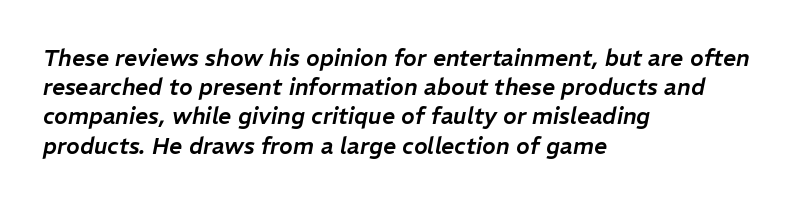
Clear beneath every line of the passage. The line texture is even and compact thanks to regular tracking. Does the lettering tilt? It does — this is italic. The block of text has a typical density, with ordinary space between rows.
